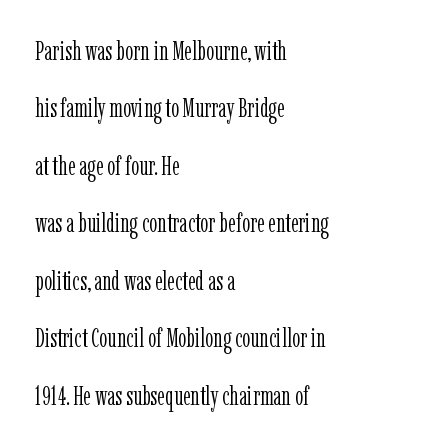
Q: Is the text bold? A: No.
Q: Is the text italic (slanted)? A: No, it is upright.
Q: Is the text underlined? A: No.
Q: How is the paragraph aligned? A: Left-aligned.
Q: Is the spacing between letters normal or unusually wide? A: Normal.
Q: Is the spacing between lines tight, normal or loose? A: Loose.
